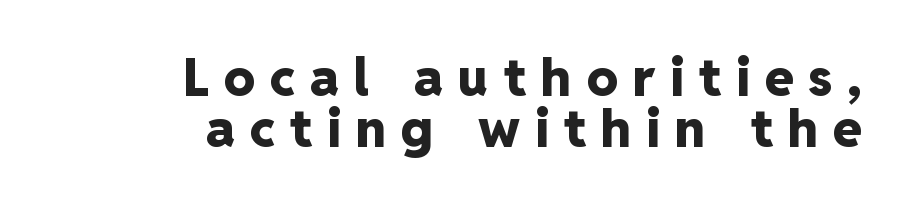
{"serif": "no", "italic": "no", "bold": "yes", "weight": "heavy", "width": "normal", "stroke_contrast": "low", "x_height": "medium", "monospaced": "no", "underline": "no", "align": "right", "line_spacing": "tight", "line_spacing_ratio": 0.98, "letter_spacing": "wide", "letter_spacing_em": 0.29, "glyph_px": 52}
